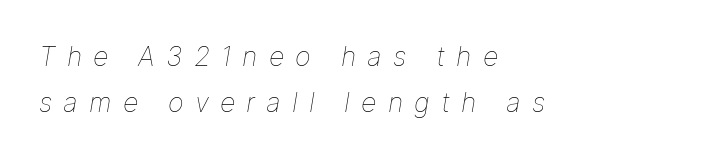
The letterforms stand isolated, each surrounded by extra space. The whole block is typeset with a tilt. Anything drawn beneath the words? Only blank space. Every row of glyphs begins at an identical x-position on the left. Compared with typical paragraphs, the rows here are spaced about the same. Each stroke keeps to a modest, everyday thickness or less.
